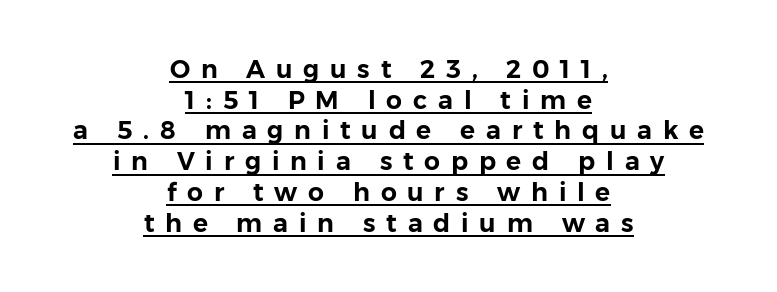
The image shows 25 px text type, upright; set centered, line spacing 1.23x, unusually wide letter spacing (+0.43 em), underlined.
